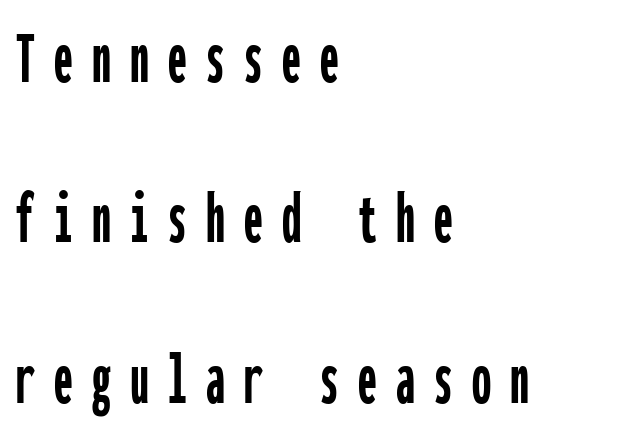
Notice how the passage keeps a crisp vertical edge on the left only. Notice how the stems are strictly vertical — no italics here. Decoration check: the copy has no underline. The gaps between neighbouring characters are conspicuously large. Regarding serifs, this sample does without them.
